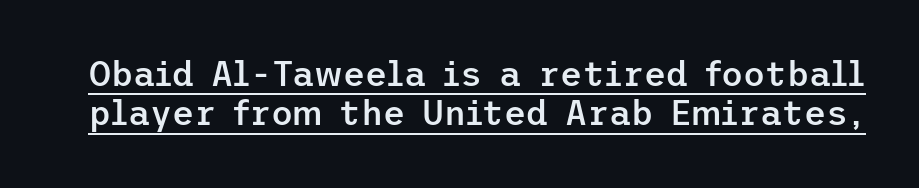
Semibold letterforms, between regular and bold. Nothing unusual about the tracking: characters are spaced as the font intends. The specimen reads as upright at a glance. Descenders here cross a horizontal rule under the line. The text was rendered using a sans face with plain stroke endings.
